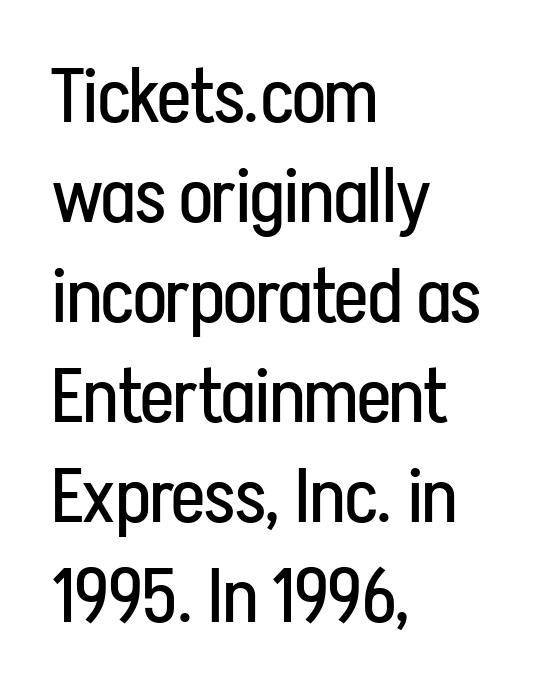
The image shows 77 px regular-weight, condensed sans-serif type, upright; set left-aligned, normal line spacing (1.3x), normal letter spacing, not underlined; low stroke contrast and a medium x-height.
